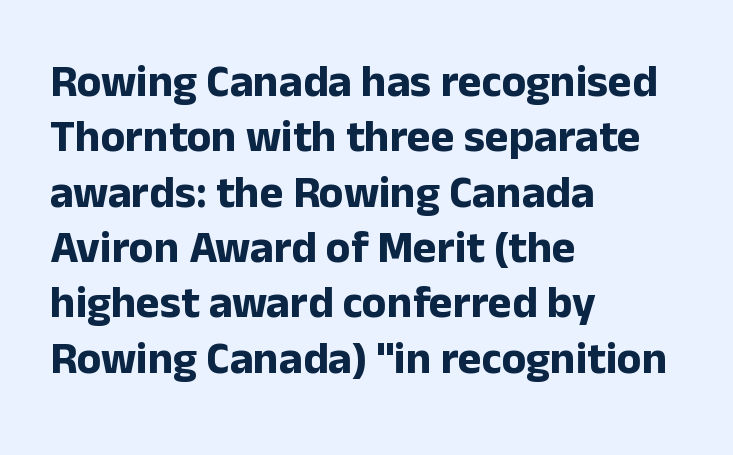
Q: Is the text bold? A: Yes.
Q: Is the text italic (slanted)? A: No, it is upright.
Q: Is the typeface a serif or a sans-serif typeface? A: Sans-serif.
Q: Is the text underlined? A: No.
Q: How is the paragraph aligned? A: Left-aligned.
Q: Is the spacing between letters normal or unusually wide? A: Normal.
Q: Width (condensed, normal, or wide)? A: Normal.
Q: Stroke contrast? A: Low.
Q: x-height? A: Medium.
Q: Monospaced? A: No.
